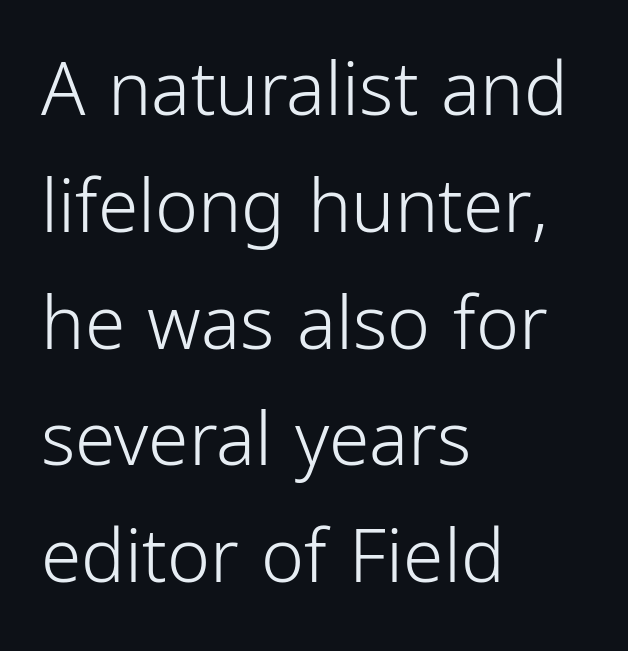
Regular leading. The rendering uses natural spacing where letterforms have individual widths. The string is rendered with underlining switched off. The face used here is rendered with its standard letterfit. The face used here is a sans, in the tradition of grotesques and geometrics.
